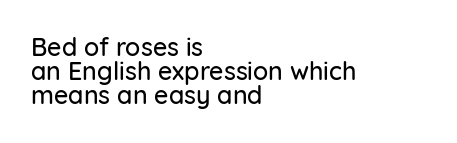
Q: Is the text italic (slanted)? A: No, it is upright.
Q: Is the text underlined? A: No.
Q: How is the paragraph aligned? A: Left-aligned.
Q: Is the spacing between letters normal or unusually wide? A: Normal.
Q: Is the spacing between lines tight, normal or loose? A: Tight.
